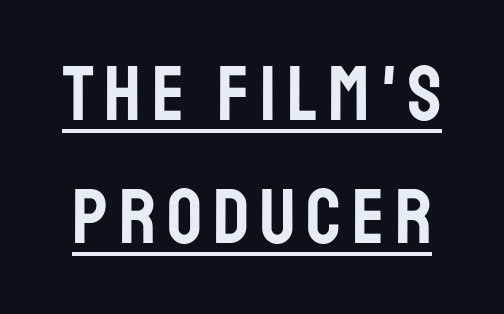
The image shows 77 px condensed sans-serif type, upright; set normal line spacing (1.6x), underlined; low stroke contrast and a large x-height.
